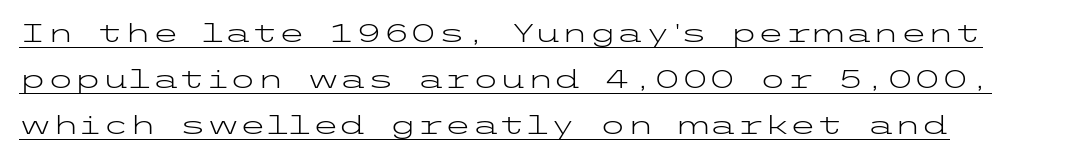
{"italic": "no", "bold": "no", "underline": "yes", "align": "left", "line_spacing_ratio": 1.84, "letter_spacing": "normal", "letter_spacing_em": 0.0, "glyph_px": 25}
